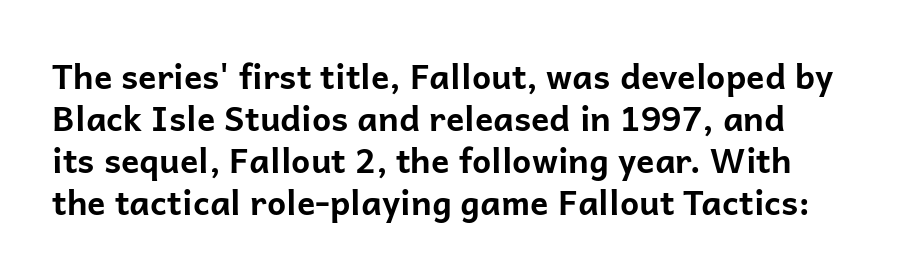
Q: Is the text bold? A: Yes.
Q: Is the text italic (slanted)? A: No, it is upright.
Q: Is the typeface a serif or a sans-serif typeface? A: Sans-serif.
Q: Is the text underlined? A: No.
Q: How is the paragraph aligned? A: Left-aligned.
Q: Is the spacing between letters normal or unusually wide? A: Normal.
Q: Width (condensed, normal, or wide)? A: Normal.
Q: Stroke contrast? A: Low.
Q: x-height? A: Medium.
Q: Monospaced? A: No.
